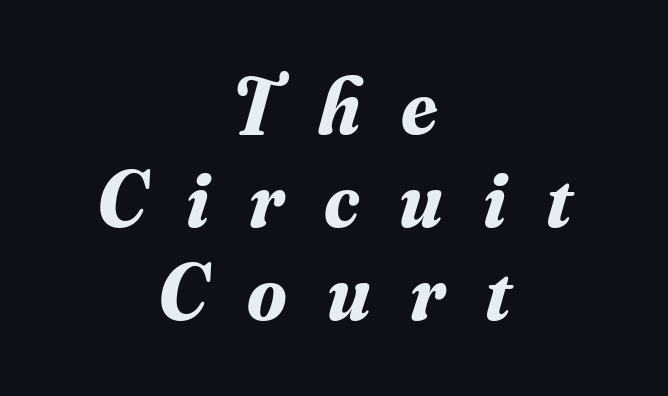
Characters follow at a spacing far wider than the type designer built in. Character widths vary here, with narrow letters taking less room than wide ones. The text block is weighted toward neither margin, spreading evenly from the middle. Words float on clear page, feet unadorned. Tall strokes in this sample are angled rather than plumb.
